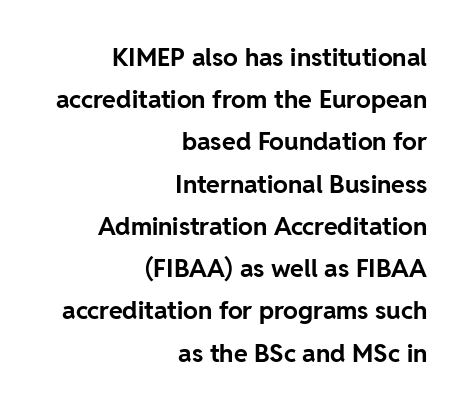
The image shows 25 px bold type, upright; set right-aligned, normal line spacing (1.69x), normal letter spacing, not underlined.
